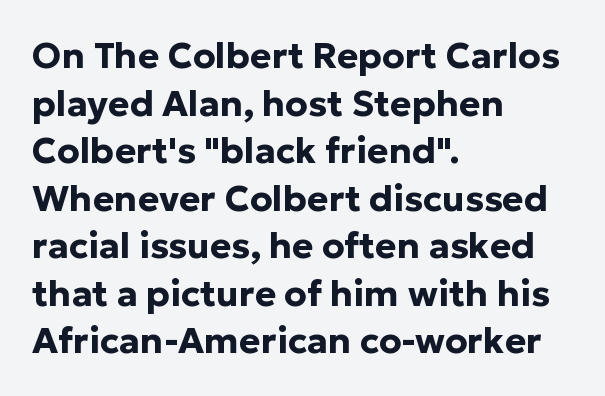
Q: Is the text bold? A: Yes.
Q: Is the text italic (slanted)? A: No, it is upright.
Q: Is the typeface a serif or a sans-serif typeface? A: Sans-serif.
Q: Is the text underlined? A: No.
Q: How is the paragraph aligned? A: Left-aligned.
Q: Is the spacing between letters normal or unusually wide? A: Normal.
Q: Is the spacing between lines tight, normal or loose? A: Normal.
Q: Width (condensed, normal, or wide)? A: Normal.
Q: Stroke contrast? A: Low.
Q: x-height? A: Medium.
Q: Monospaced? A: No.
